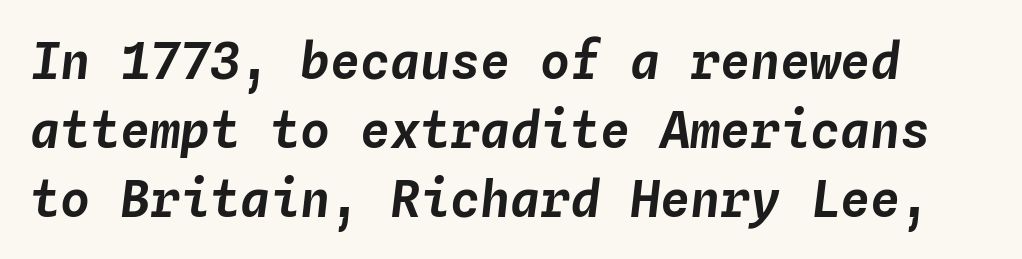
Q: Is the text italic (slanted)? A: Yes, it leans right by about 4 degrees.
Q: Is the text underlined? A: No.
Q: Is the spacing between letters normal or unusually wide? A: Normal.
Q: Is the spacing between lines tight, normal or loose? A: Normal.
Q: Width (condensed, normal, or wide)? A: Normal.
Q: Stroke contrast? A: Low.
Q: x-height? A: Medium.
Q: Monospaced? A: Yes.
